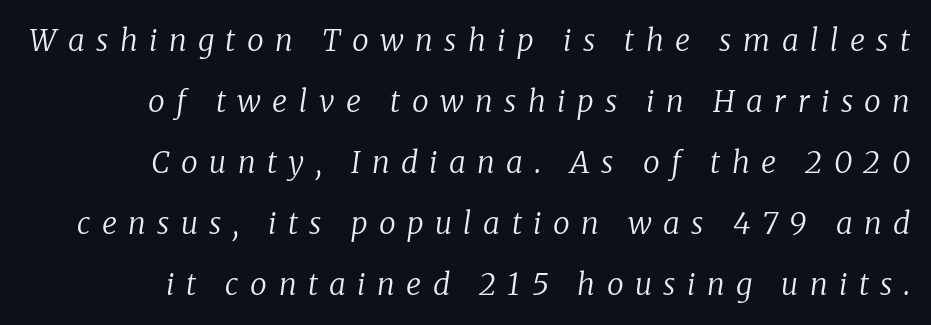
The image shows 30 px regular-weight serif type, italic (leaning right); set loose line spacing (2.03x), unusually wide letter spacing (+0.38 em), not underlined; low stroke contrast and a medium x-height.
